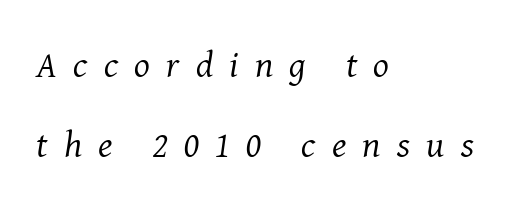
The image shows 37 px regular-weight serif type, italic (leaning right); set left-aligned, loose line spacing (2.15x), unusually wide letter spacing (+0.44 em), not underlined; medium stroke contrast and a medium x-height.
